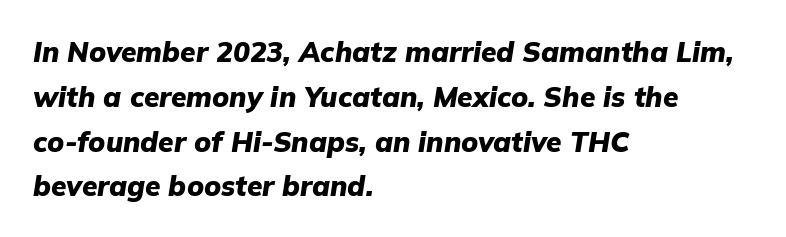
{"italic": "yes", "lean": "right", "slant_degrees": 9, "bold": "yes", "weight": "heavy", "width": "normal", "stroke_contrast": "low", "x_height": "medium", "monospaced": "no", "underline": "no", "align": "left", "line_spacing": "normal", "line_spacing_ratio": 1.6, "letter_spacing": "normal", "letter_spacing_em": 0.0, "glyph_px": 28}
